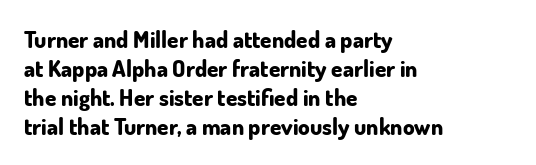
Q: Is the text bold? A: Yes.
Q: Is the text italic (slanted)? A: No, it is upright.
Q: Is the text underlined? A: No.
Q: How is the paragraph aligned? A: Left-aligned.
Q: Is the spacing between letters normal or unusually wide? A: Normal.
Q: Is the spacing between lines tight, normal or loose? A: Normal.
